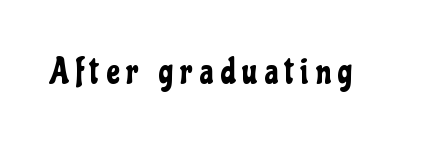
Q: Is the text italic (slanted)? A: No, it is upright.
Q: Is the typeface a serif or a sans-serif typeface? A: Sans-serif.
Q: Is the text underlined? A: No.
Q: Is the spacing between letters normal or unusually wide? A: Unusually wide.
Q: Width (condensed, normal, or wide)? A: Condensed.
Q: Stroke contrast? A: Low.
Q: x-height? A: Medium.
Q: Monospaced? A: No.
